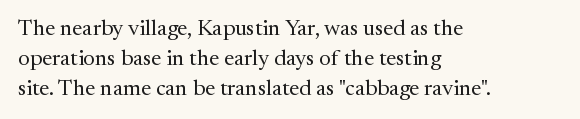
Reading down the column, the eye jumps a familiar distance to each next line. Left-aligned paragraph, ragged on the right. Check under the words: just untouched page. Nope, not italic — everything's standing straight.
